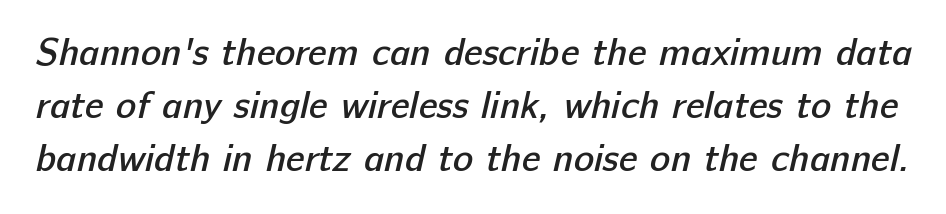
Q: Is the text bold? A: Semi-bold.
Q: Is the typeface a serif or a sans-serif typeface? A: Sans-serif.
Q: Is the text underlined? A: No.
Q: Is the spacing between letters normal or unusually wide? A: Normal.
Q: Is the spacing between lines tight, normal or loose? A: Normal.
Q: Width (condensed, normal, or wide)? A: Normal.
Q: Stroke contrast? A: Low.
Q: x-height? A: Medium.
Q: Monospaced? A: No.
